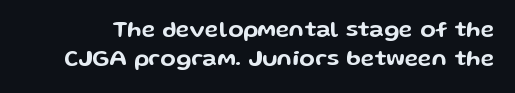
Style check: upright. Clear beneath every line of the passage. Here the glyphs are tracked normally, forming tight word shapes. The vertical gap from one line to the next is medium.
